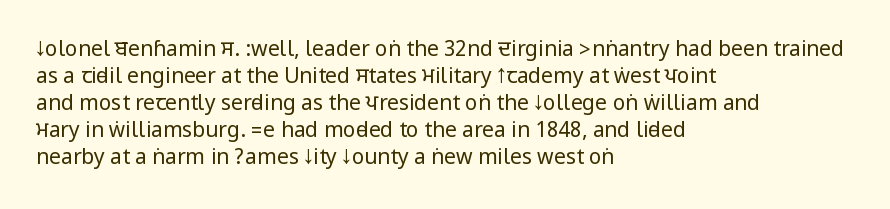
These lines keep a tight, regular rhythm from letter to letter. The rows are spaced the way most documents space them. Nothing heavy about these letters — not bold at all. A roman cut, with each character standing at attention. Check under the words: just untouched page. All the whitespace from short lines collects on the right.
